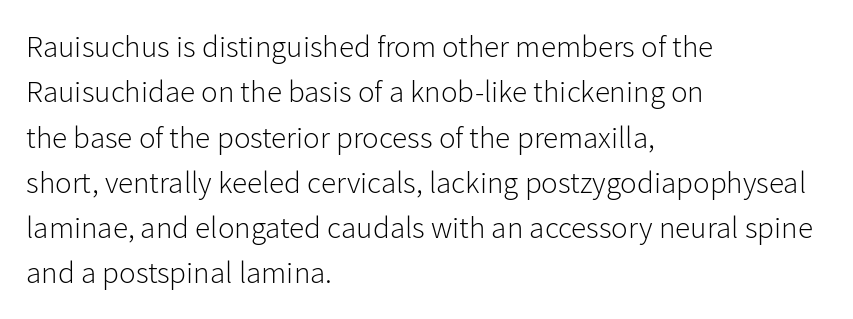
Vertical strokes here are truly vertical. Honestly, the row spacing looks completely unremarkable. What kind of face is this? One without serifs — a sans. The rendering uses natural spacing where letterforms have individual widths. A light-to-regular cut is what we see here.
